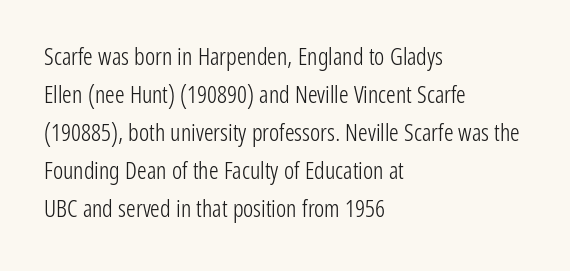
Q: Is the text bold? A: No.
Q: Is the text italic (slanted)? A: No, it is upright.
Q: Is the text underlined? A: No.
Q: How is the paragraph aligned? A: Left-aligned.
Q: Is the spacing between letters normal or unusually wide? A: Normal.
Q: Is the spacing between lines tight, normal or loose? A: Normal.
